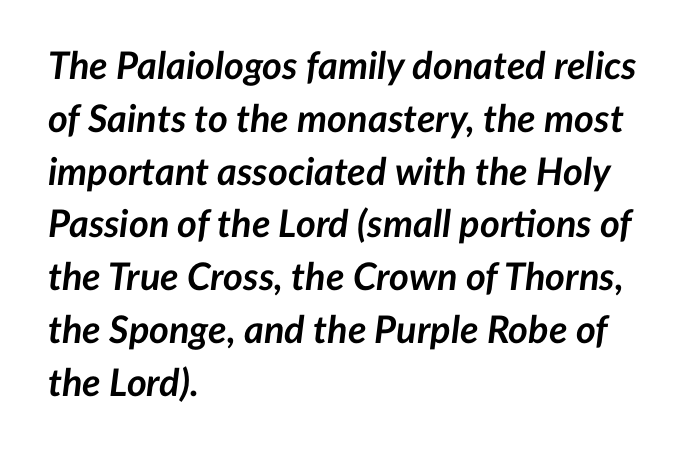
Q: Is the text bold? A: Yes.
Q: Is the text italic (slanted)? A: Yes, it leans right by about 7 degrees.
Q: Is the text underlined? A: No.
Q: How is the paragraph aligned? A: Left-aligned.
Q: Is the spacing between letters normal or unusually wide? A: Normal.
Q: Is the spacing between lines tight, normal or loose? A: Normal.
Q: Width (condensed, normal, or wide)? A: Normal.
Q: Stroke contrast? A: Low.
Q: x-height? A: Medium.
Q: Monospaced? A: No.
